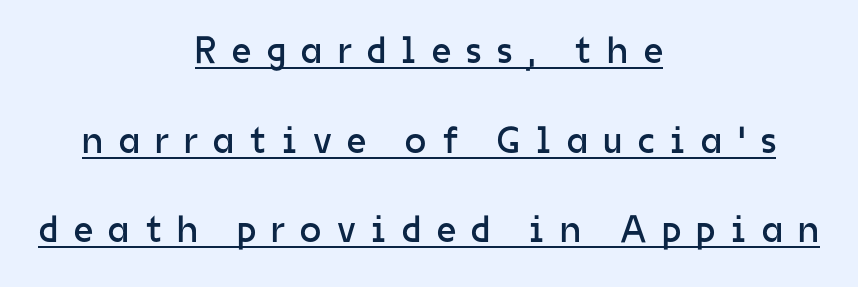
Varying glyph widths throughout — classic text-font behaviour. These lines are composed in type without serifs. There is plenty of visible air inserted between adjacent glyphs. A light-to-regular cut is what we see here.
